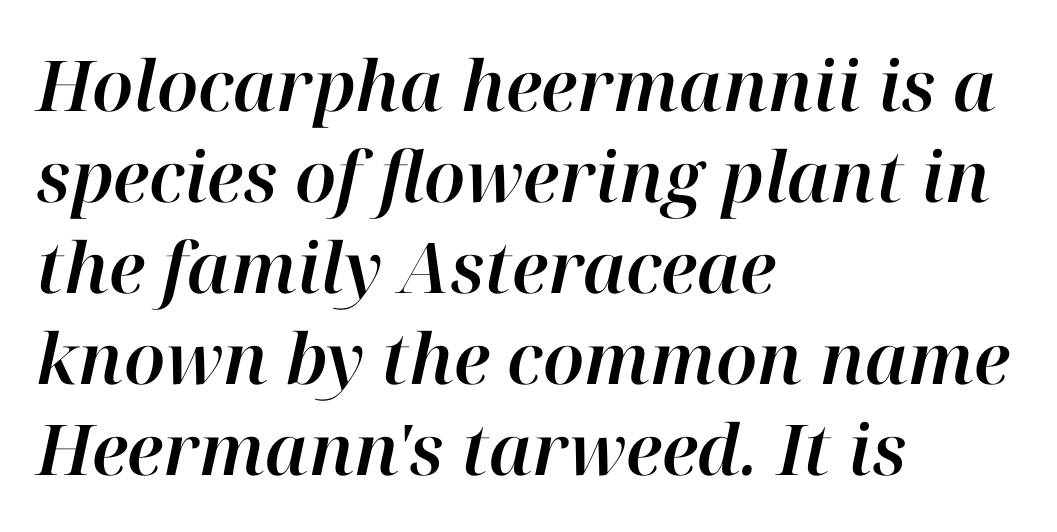
{"italic": "yes", "lean": "right", "slant_degrees": 12, "width": "normal", "stroke_contrast": "high", "x_height": "medium", "monospaced": "no", "underline": "no", "align": "left", "line_spacing": "normal", "line_spacing_ratio": 1.3, "letter_spacing": "normal", "letter_spacing_em": 0.0, "glyph_px": 70}
